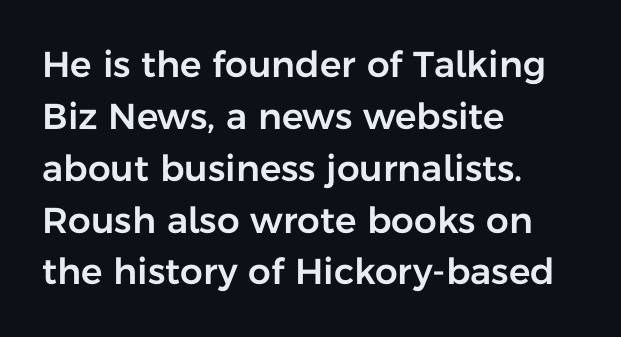
Q: Is the text italic (slanted)? A: No, it is upright.
Q: Is the typeface a serif or a sans-serif typeface? A: Sans-serif.
Q: Is the text underlined? A: No.
Q: How is the paragraph aligned? A: Left-aligned.
Q: Is the spacing between letters normal or unusually wide? A: Normal.
Q: Is the spacing between lines tight, normal or loose? A: Normal.
Q: Width (condensed, normal, or wide)? A: Normal.
Q: Stroke contrast? A: Low.
Q: x-height? A: Medium.
Q: Monospaced? A: No.
